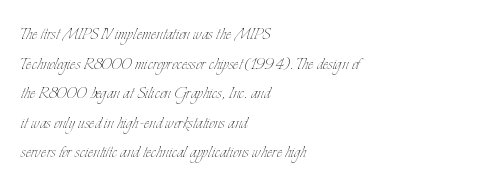
Quick note: underline off. The text block is weighted toward the left margin, trailing off unevenly rightward. This rendering leaves character spacing at its baseline value. Vertical spacing — default.
